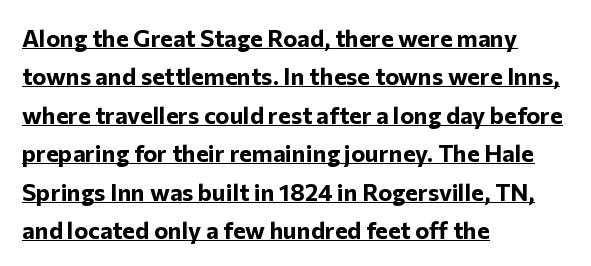
{"italic": "no", "bold": "yes", "underline": "yes", "align": "left", "line_spacing": "normal", "line_spacing_ratio": 1.6, "letter_spacing": "normal", "letter_spacing_em": 0.0, "glyph_px": 24}
